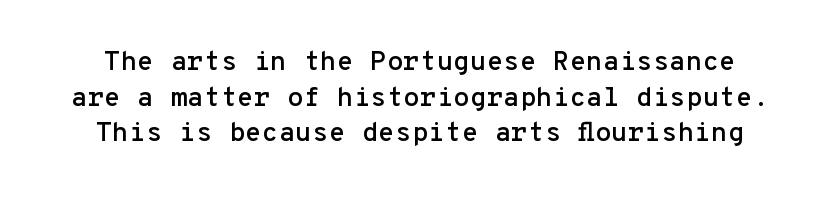
Quick note: underline off. The block of text has a typical density, with ordinary space between rows. This rendering leaves character spacing at its baseline value. This is the regular roman posture of the typeface.
